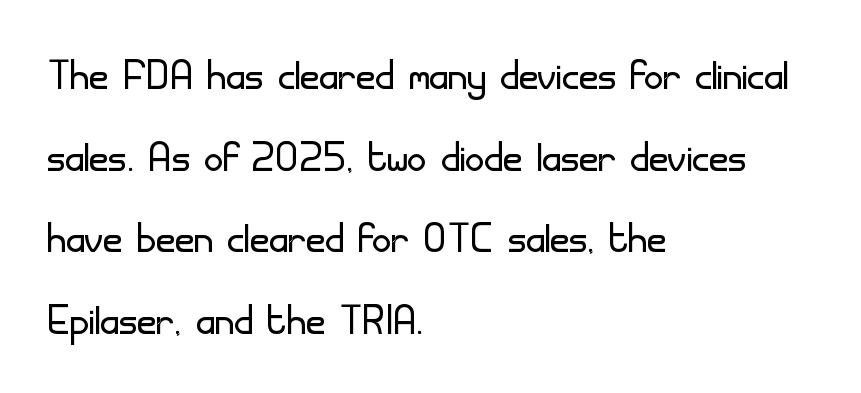
The image shows 53 px light sans-serif type, upright; set left-aligned, normal line spacing (1.54x), normal letter spacing, not underlined; low stroke contrast and a small x-height.
